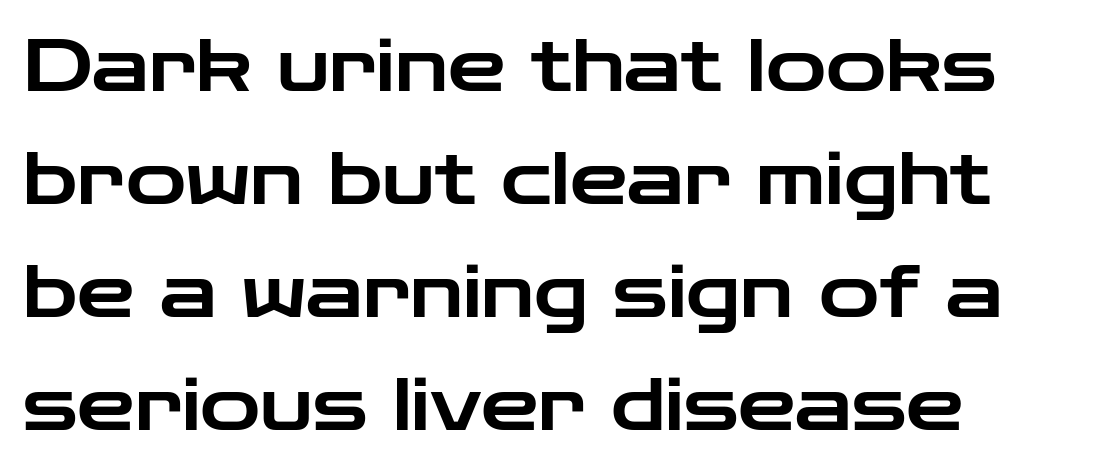
Q: Is the text italic (slanted)? A: No, it is upright.
Q: Is the typeface a serif or a sans-serif typeface? A: Sans-serif.
Q: Is the text underlined? A: No.
Q: How is the paragraph aligned? A: Left-aligned.
Q: Is the spacing between letters normal or unusually wide? A: Normal.
Q: Is the spacing between lines tight, normal or loose? A: Normal.
Q: Width (condensed, normal, or wide)? A: Wide.
Q: Stroke contrast? A: Low.
Q: x-height? A: Medium.
Q: Monospaced? A: No.
